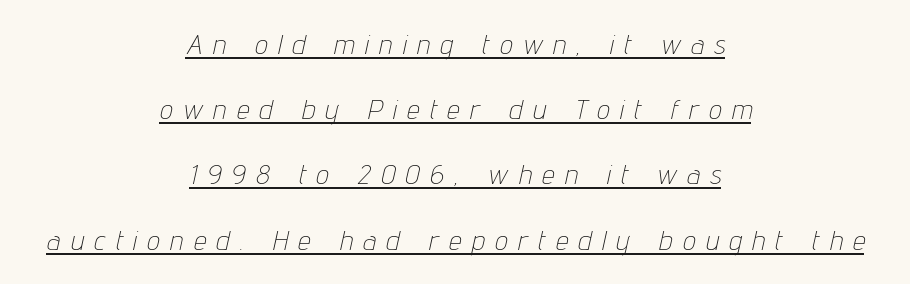
Slant detected: the letters are inclined. Check the space under the baseline: a stroke is drawn there. The paragraph has two soft edges and a firm central axis. Vertically, the passage feels expansive, rows floating well apart. The tracking jumps out immediately: characters are airy and widely separated. The strokes are not fattened; the text isn't bold.
